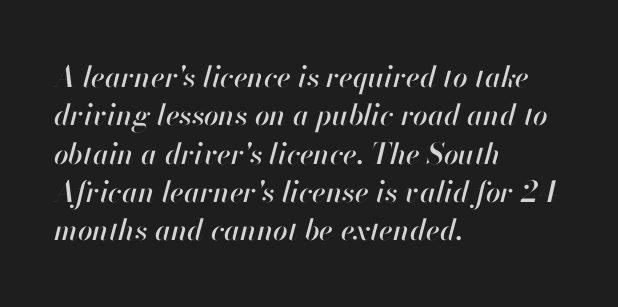
The tracking reads as untouched default to a designer's eye. This rendering features lettering with no underline. Teacher's note: observe the even left margin — that is flush-left alignment. If you drew a line through each stem, it would be angled. Regarding leading, the lines here are spaced in the standard way. Varying glyph widths throughout — classic text-font behaviour.
